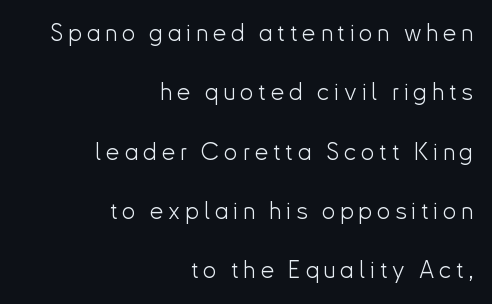
Q: Is the text bold? A: No.
Q: Is the text italic (slanted)? A: No, it is upright.
Q: Is the text underlined? A: No.
Q: How is the paragraph aligned? A: Right-aligned.
Q: Is the spacing between letters normal or unusually wide? A: Unusually wide.
Q: Is the spacing between lines tight, normal or loose? A: Loose.
